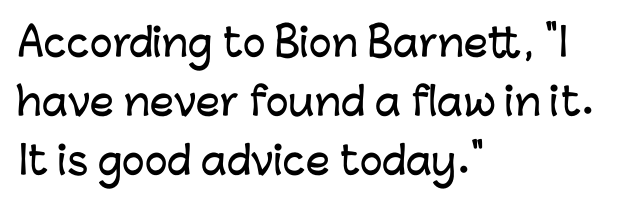
The image shows 38 px sans-serif type, upright; set left-aligned, normal line spacing (1.55x), normal letter spacing, not underlined; low stroke contrast and a medium x-height.
